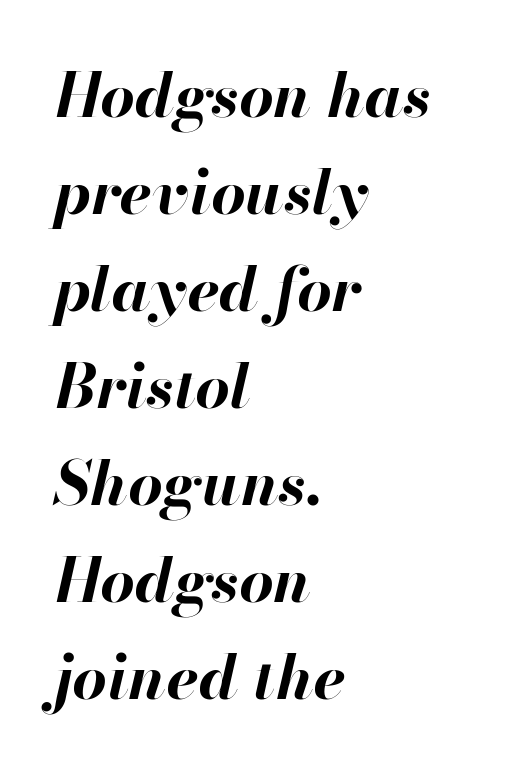
The image shows 61 px bold type, italic (leaning right); set left-aligned, normal line spacing (1.59x), normal letter spacing, not underlined; high stroke contrast and a small x-height.
